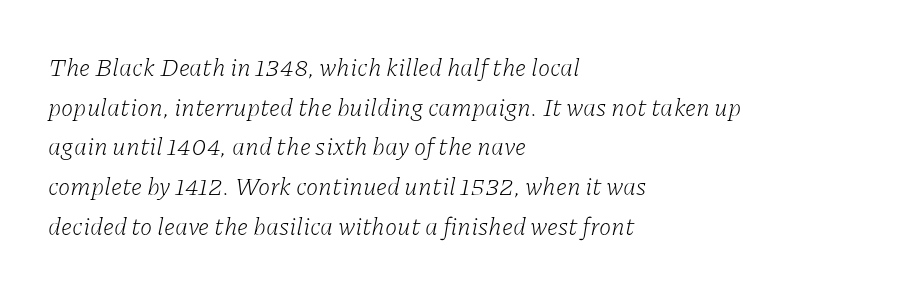
{"italic": "yes", "lean": "right", "slant_degrees": 11, "bold": "no", "underline": "no", "align": "left", "line_spacing": "normal", "line_spacing_ratio": 1.59, "letter_spacing": "normal", "letter_spacing_em": 0.0, "glyph_px": 25}
